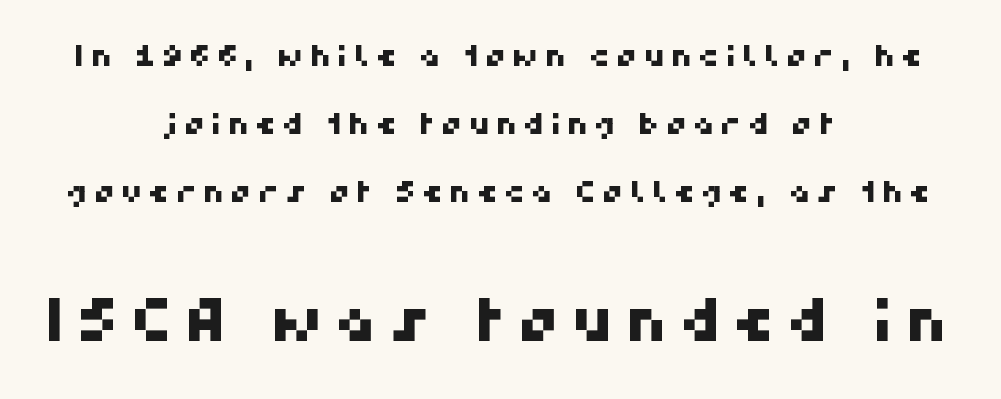
The image shows 59 px sans-serif type; set centered, loose line spacing (2.26x), not underlined; the second (bottom) block is 1.97x larger; high stroke contrast and a medium x-height.
